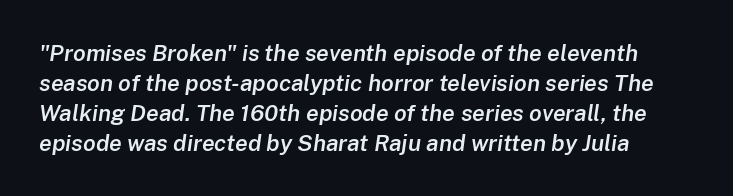
Q: Is the text bold? A: Semi-bold.
Q: Is the text italic (slanted)? A: Yes, it leans right by about 8 degrees.
Q: Is the text underlined? A: No.
Q: Is the spacing between letters normal or unusually wide? A: Normal.
Q: Is the spacing between lines tight, normal or loose? A: Normal.
